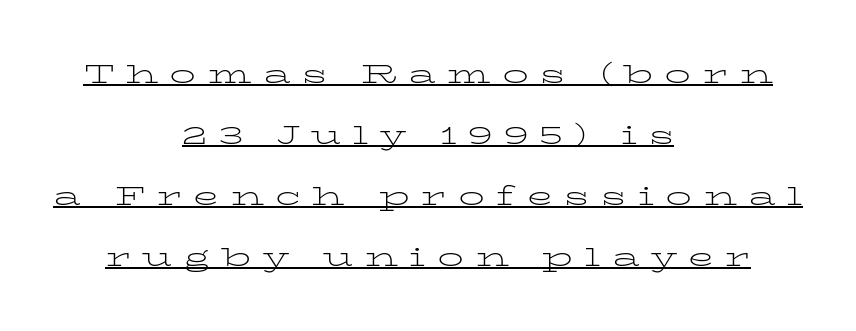
Q: Is the text bold? A: No.
Q: Is the text italic (slanted)? A: No, it is upright.
Q: Is the text underlined? A: Yes.
Q: How is the paragraph aligned? A: Centered.
Q: Is the spacing between letters normal or unusually wide? A: Unusually wide.
Q: Is the spacing between lines tight, normal or loose? A: Loose.
